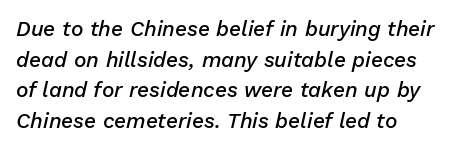
Q: Is the text bold? A: Semi-bold.
Q: Is the text italic (slanted)? A: Yes, it leans right by about 13 degrees.
Q: Is the text underlined? A: No.
Q: How is the paragraph aligned? A: Left-aligned.
Q: Is the spacing between letters normal or unusually wide? A: Normal.
Q: Is the spacing between lines tight, normal or loose? A: Normal.
